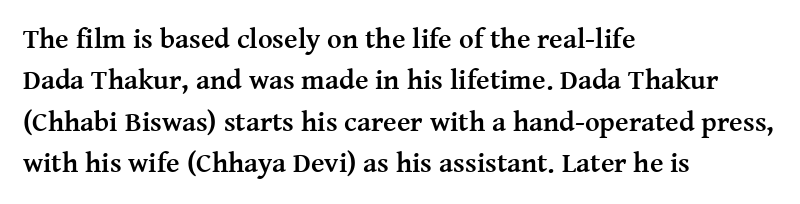
{"serif": "yes", "italic": "no", "bold": "yes", "weight": "semibold", "width": "normal", "stroke_contrast": "medium", "x_height": "medium", "monospaced": "no", "underline": "no", "align": "left", "line_spacing": "normal", "line_spacing_ratio": 1.48, "letter_spacing": "normal", "letter_spacing_em": 0.0, "glyph_px": 28}
